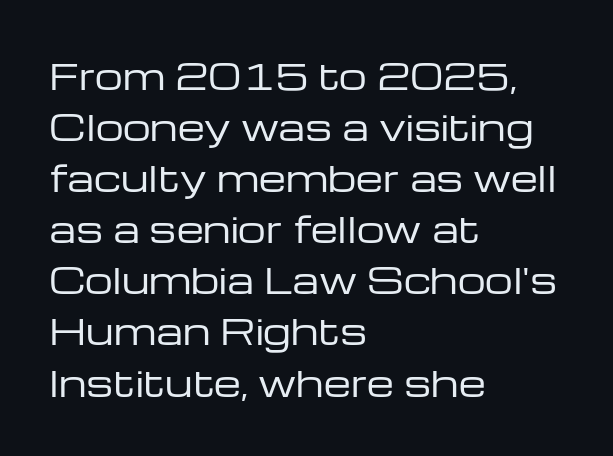
{"serif": "no", "italic": "no", "bold": "no", "weight": "regular", "width": "wide", "stroke_contrast": "low", "x_height": "medium", "monospaced": "no", "underline": "no", "align": "left", "line_spacing": "normal", "line_spacing_ratio": 1.46, "letter_spacing": "normal", "letter_spacing_em": 0.0, "glyph_px": 35}
